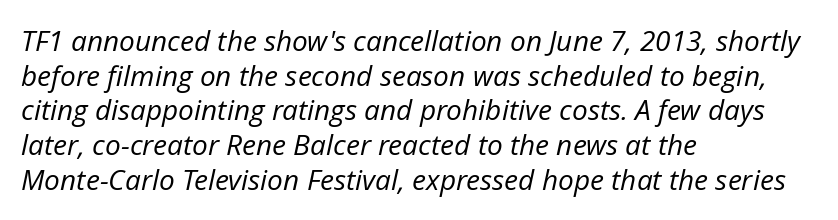
The image shows 28 px regular-weight type, italic (leaning right); set left-aligned, line spacing 1.24x, normal letter spacing, not underlined; low stroke contrast and a medium x-height.
